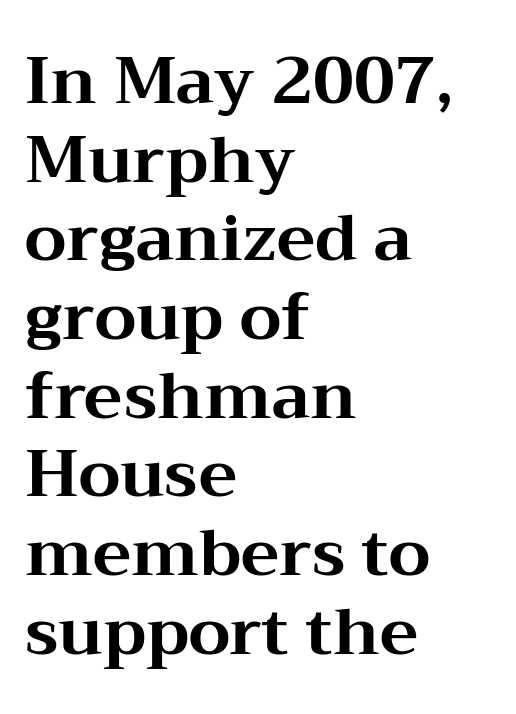
Anything drawn beneath the words? Only blank space. The letters are bold, with thick, heavy strokes. Here the designer chose a conventional face with non-uniform glyph widths. The designer went with a serif here, giving each stem small feet.
